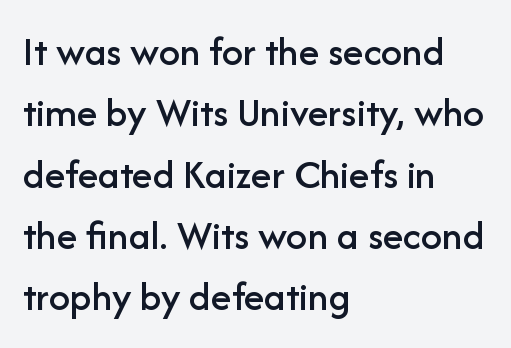
The image shows 42 px sans-serif type, upright; set left-aligned, normal line spacing (1.46x), normal letter spacing, not underlined; low stroke contrast and a medium x-height.
